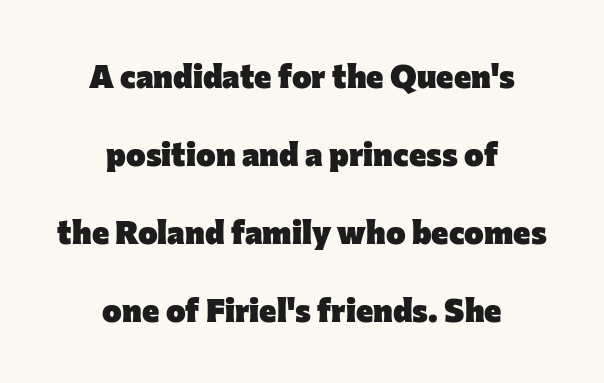
The rendering positions every line midway between the sides. Is this a fixed-width face? No — the glyphs have proportional, varying widths. Plenty of ink on the page — the face is bold. Do the letters lean? They stand straight. A bare baseline throughout the passage.
